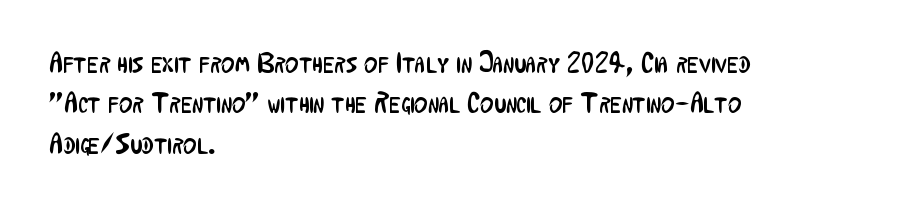
The characters are drawn with everyday or finer stroke widths. Looks like regular typesetting: each glyph gets only the width it needs. If you drew a line through each stem, it would be perfectly vertical. The specimen omits any rule beneath the text block's lines.
